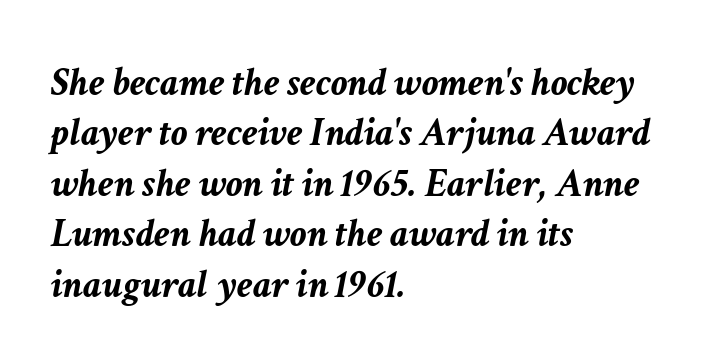
{"italic": "yes", "lean": "right", "slant_degrees": 11, "bold": "yes", "weight": "semibold", "width": "normal", "stroke_contrast": "low", "x_height": "medium", "monospaced": "no", "underline": "no", "align": "left", "line_spacing_ratio": 1.23, "letter_spacing": "normal", "letter_spacing_em": 0.0, "glyph_px": 41}
